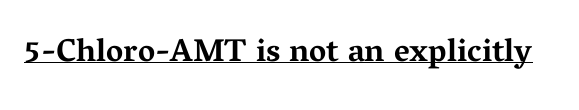
{"serif": "yes", "italic": "no", "bold": "yes", "weight": "bold", "width": "wide", "stroke_contrast": "medium", "x_height": "medium", "monospaced": "no", "underline": "yes", "letter_spacing": "normal", "letter_spacing_em": 0.0, "glyph_px": 32}
